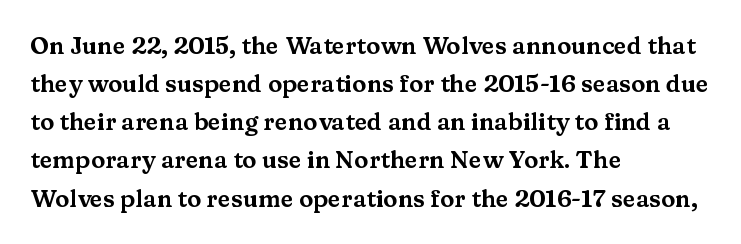
A normal amount of white space separates one row of letters from the next. In terms of letterspacing, this is plain default setting. Quick note: not italic, upright. Only glyphs here, with clear space below each row. Horizontally, the lines are justified to the leading edge only.
